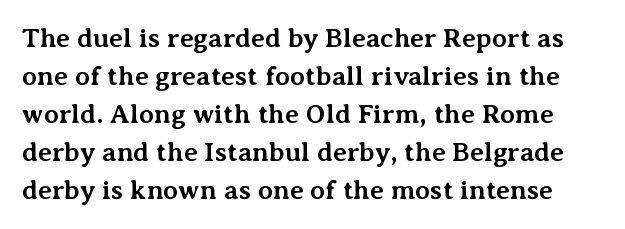
The image shows 27 px bold type, upright; set normal line spacing (1.41x), normal letter spacing, not underlined.
